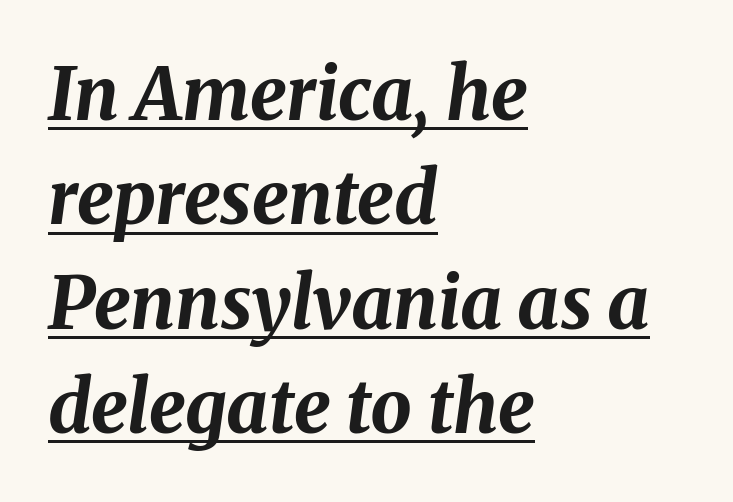
The image shows 73 px bold type, italic (leaning right); set left-aligned, normal line spacing (1.43x), normal letter spacing, underlined; medium stroke contrast and a medium x-height.
